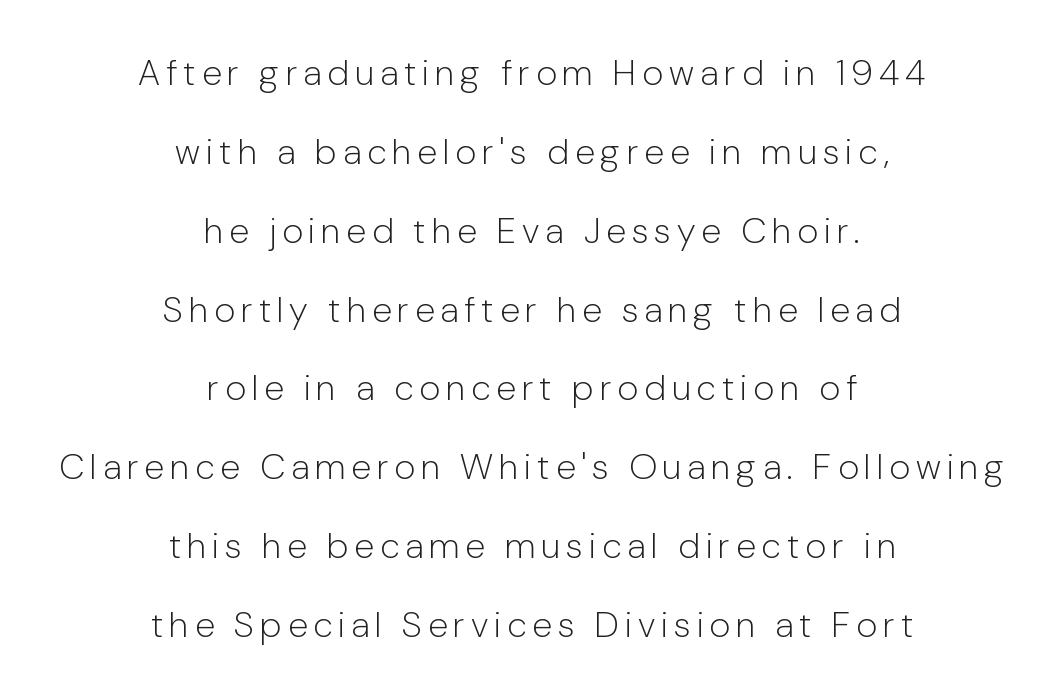
{"serif": "no", "italic": "no", "bold": "no", "weight": "light", "width": "normal", "stroke_contrast": "low", "x_height": "medium", "monospaced": "no", "underline": "no", "align": "center", "line_spacing": "loose", "line_spacing_ratio": 2.19, "glyph_px": 36}
